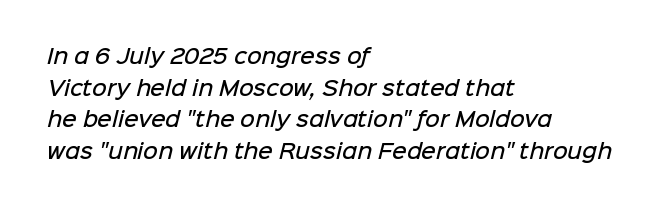
Q: Is the text bold? A: Semi-bold.
Q: Is the text underlined? A: No.
Q: How is the paragraph aligned? A: Left-aligned.
Q: Is the spacing between letters normal or unusually wide? A: Normal.
Q: Is the spacing between lines tight, normal or loose? A: Normal.
